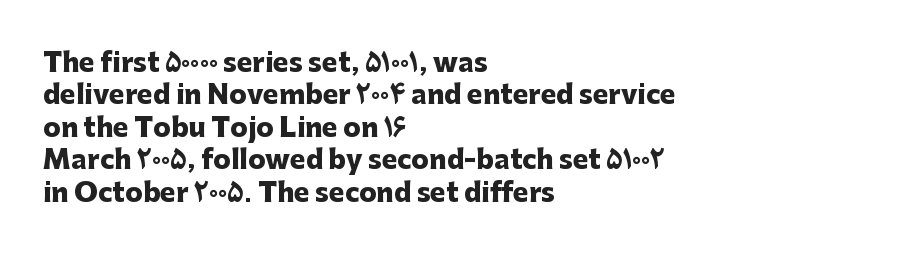
{"italic": "no", "bold": "yes", "underline": "no", "align": "left", "line_spacing": "normal", "line_spacing_ratio": 1.25, "letter_spacing": "normal", "letter_spacing_em": 0.0, "glyph_px": 26}
